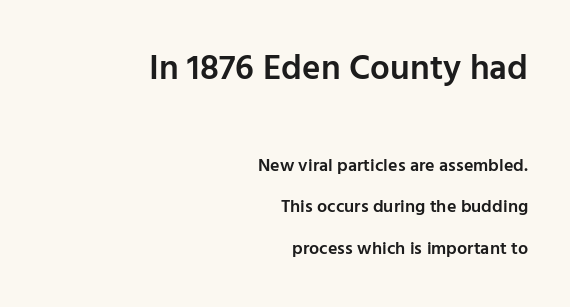
Reading down the column, the eye jumps a long way to each next line. Of the two passages, the one on top uses the larger point size. Are there feet on the stems? There aren't — it's a sans. Does the lettering tilt? It doesn't — this is upright. This sample is right-justified, so line beginnings fall wherever the words allow.
